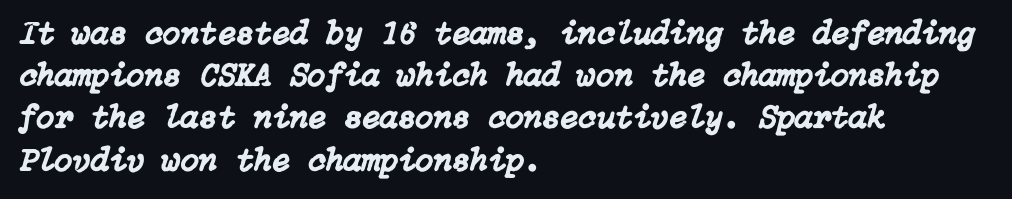
The image shows 33 px text type, italic (leaning right); set left-aligned, normal line spacing (1.28x), normal letter spacing, not underlined; low stroke contrast and a medium x-height.
